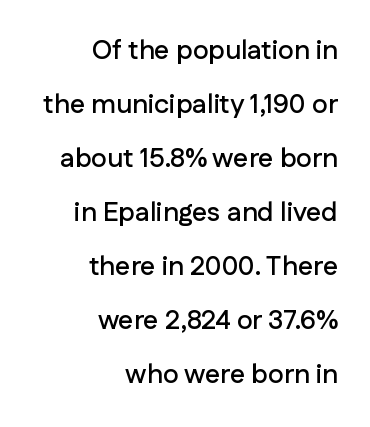
Q: Is the text italic (slanted)? A: No, it is upright.
Q: Is the text underlined? A: No.
Q: How is the paragraph aligned? A: Right-aligned.
Q: Is the spacing between letters normal or unusually wide? A: Normal.
Q: Is the spacing between lines tight, normal or loose? A: Loose.
